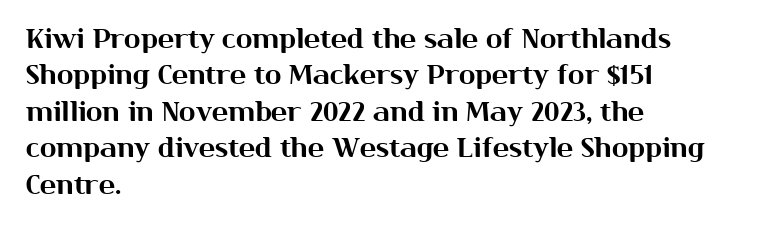
{"italic": "no", "underline": "no", "align": "left", "line_spacing": "normal", "line_spacing_ratio": 1.35, "letter_spacing": "normal", "letter_spacing_em": 0.0, "glyph_px": 27}
